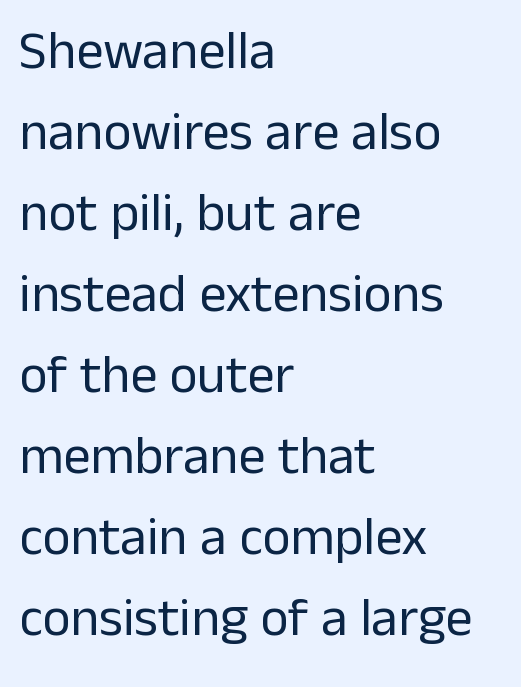
{"serif": "no", "italic": "no", "bold": "no", "weight": "regular", "width": "normal", "stroke_contrast": "low", "x_height": "medium", "monospaced": "no", "underline": "no", "align": "left", "line_spacing": "normal", "line_spacing_ratio": 1.5, "letter_spacing": "normal", "letter_spacing_em": 0.0, "glyph_px": 54}
